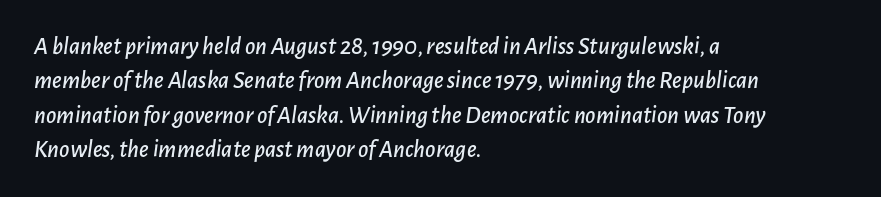
Q: Is the text italic (slanted)? A: Yes, it leans right by about 7 degrees.
Q: Is the text underlined? A: No.
Q: How is the paragraph aligned? A: Left-aligned.
Q: Is the spacing between letters normal or unusually wide? A: Normal.
Q: Is the spacing between lines tight, normal or loose? A: Normal.
